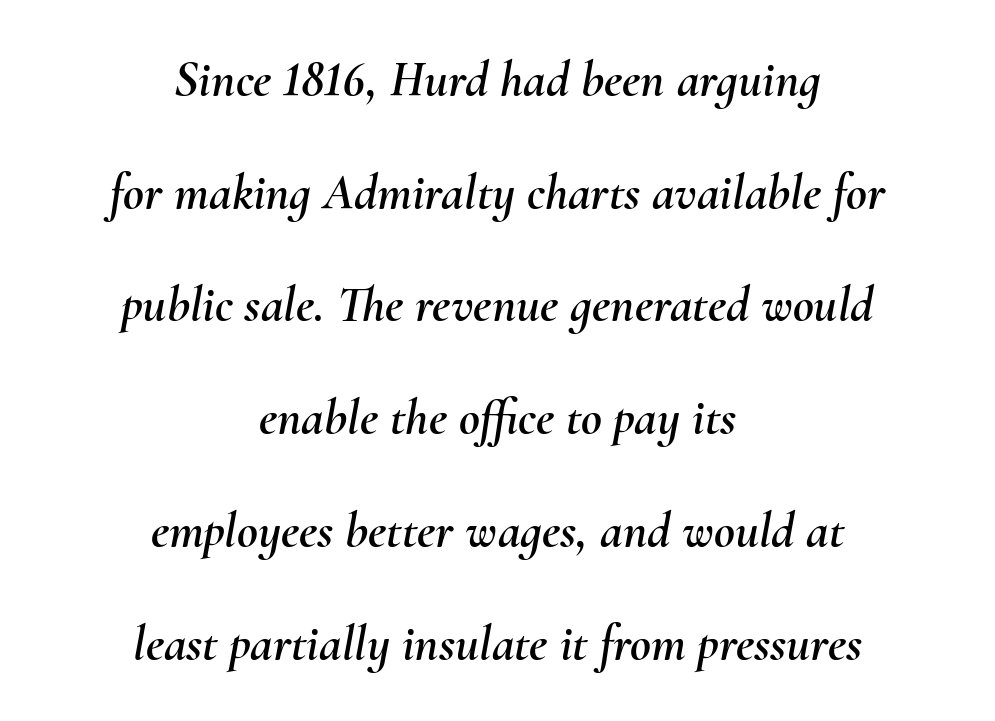
Q: Is the text italic (slanted)? A: Yes, it leans right by about 10 degrees.
Q: Is the text underlined? A: No.
Q: How is the paragraph aligned? A: Centered.
Q: Is the spacing between letters normal or unusually wide? A: Normal.
Q: Is the spacing between lines tight, normal or loose? A: Loose.
Q: Width (condensed, normal, or wide)? A: Normal.
Q: Stroke contrast? A: Medium.
Q: x-height? A: Small.
Q: Monospaced? A: No.
